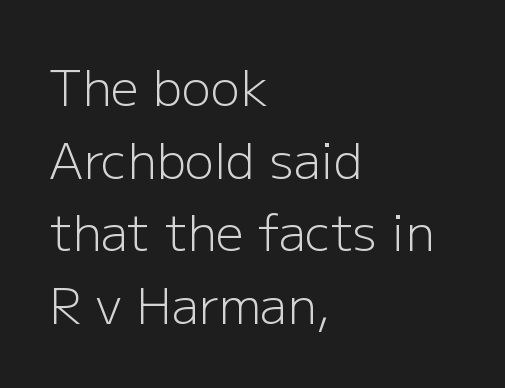
{"serif": "no", "italic": "no", "bold": "no", "weight": "light", "width": "normal", "stroke_contrast": "low", "x_height": "medium", "monospaced": "no", "underline": "no", "align": "left", "line_spacing": "normal", "line_spacing_ratio": 1.48, "letter_spacing": "normal", "letter_spacing_em": 0.0, "glyph_px": 49}
